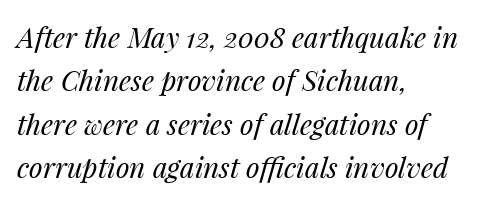
The setting favours the left margin, as ordinary paragraphs usually do. Do the characters align in a grid? No, the font is proportional. Spacing between characters is what you'd get straight out of the box. Observe the lean: these are italic letterforms. The typeface has the unassuming heft of standard copy or less. Evenly set lines give the paragraph a standard silhouette.
